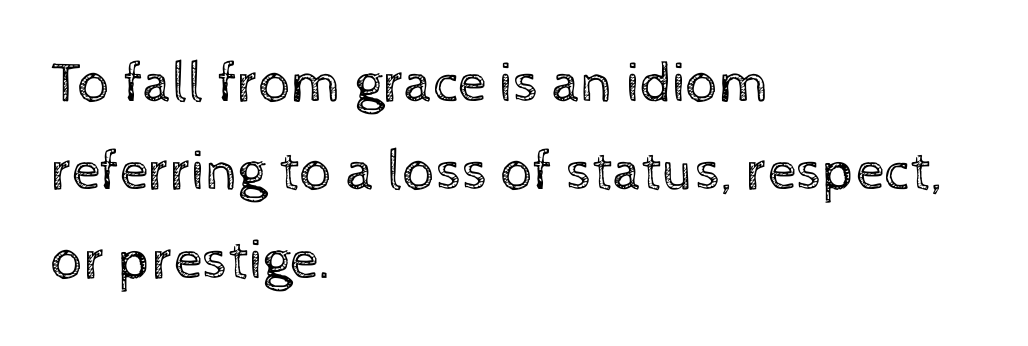
The image shows 57 px regular-weight type, upright; set left-aligned, normal line spacing (1.55x), normal letter spacing, not underlined; a medium x-height.
